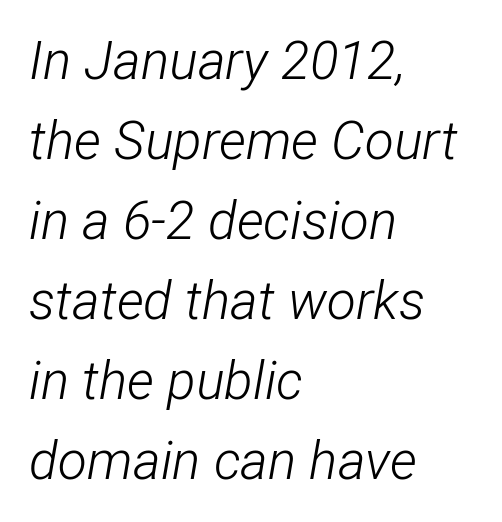
Compared with ordinary roman type, these characters are visibly tilted. Is the type heavy? It reads as light-to-regular instead. The face used here is proportionally spaced, like ordinary book or web type. Does the leading feel generous? No, just average.
